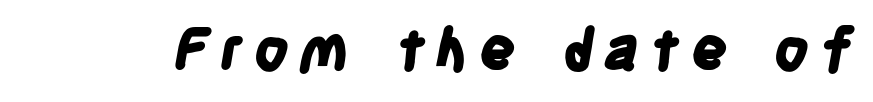
{"serif": "no", "bold": "yes", "weight": "bold", "width": "condensed", "stroke_contrast": "low", "x_height": "large", "monospaced": "no", "underline": "no", "glyph_px": 57}
